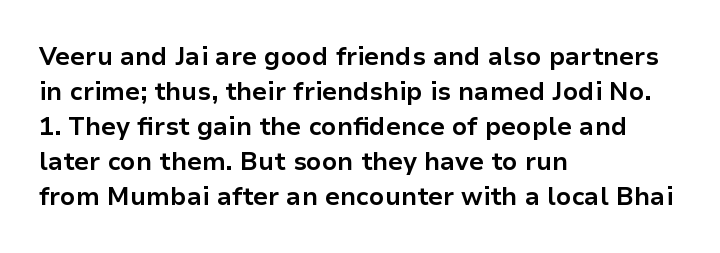
The image shows 25 px bold type, upright; set left-aligned, normal line spacing (1.4x), normal letter spacing, not underlined.
